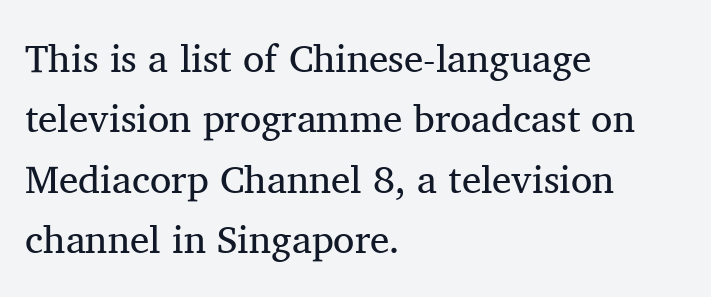
{"serif": "yes", "italic": "no", "bold": "no", "weight": "regular", "width": "normal", "stroke_contrast": "medium", "x_height": "medium", "monospaced": "no", "underline": "no", "align": "left", "line_spacing": "normal", "line_spacing_ratio": 1.55, "letter_spacing": "normal", "letter_spacing_em": 0.0, "glyph_px": 39}
